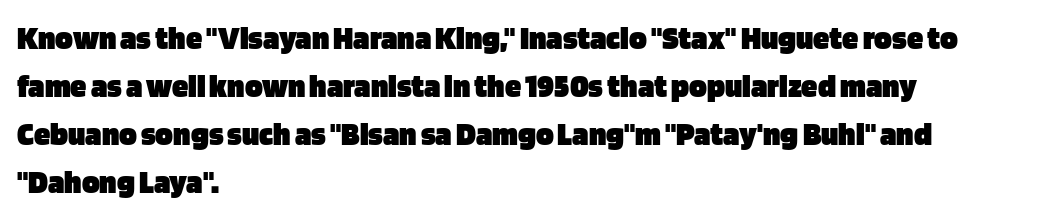
The image shows 33 px heavy sans-serif type, upright; set left-aligned, normal line spacing (1.45x), normal letter spacing, not underlined; low stroke contrast and a large x-height.
